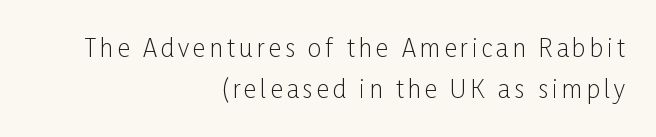
This rendering uses right alignment, leaving the left contour irregular. Designer's note — italics off, roman on. Stem width sits at or under what a default text font uses. Rule under the text: the space is simply empty.
